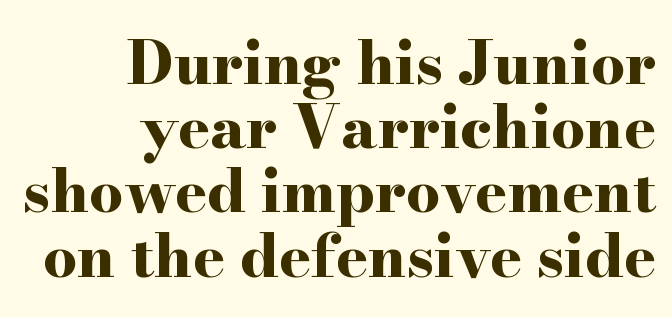
The image shows 60 px bold, wide serif type, upright; set right-aligned, tight line spacing (1.07x), normal letter spacing, not underlined; high stroke contrast and a small x-height.
